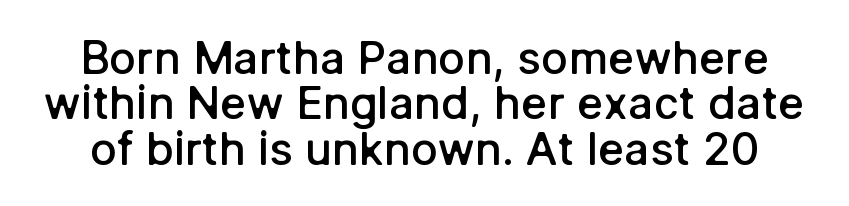
The face used here is proportionally spaced, like ordinary book or web type. Look at the bottom of the vertical strokes: they stop flat, with no serifs. Spacing between characters is what you'd get straight out of the box. The typography opts for an upright posture over an oblique one.
